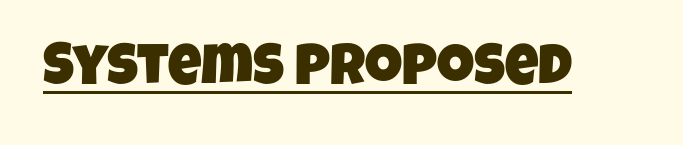
Is this a sans? Yes — the strokes have no serifs. This rendering leaves character spacing at its baseline value. The passage shown is typed in a proportional face where columns would drift. Each line of the rendering has a horizontal stroke beneath the glyphs.
